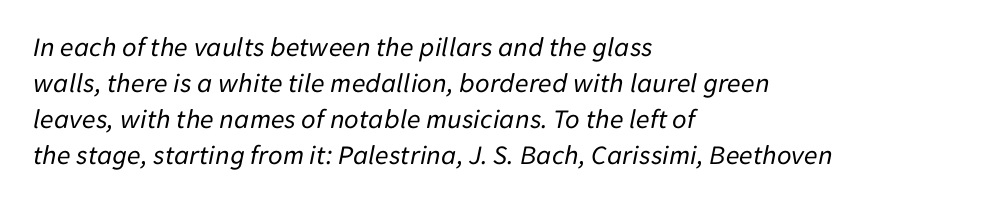
Reading down the block, your eye returns to a fixed left position each line. The passage shown leans; its letterforms are oblique. The passage shown is typed in a proportional face where columns would drift. Honestly, there is no underline to notice here at all. The vertical gap from one line to the next is medium. Vertical stems look standard width or narrower in stroke.
